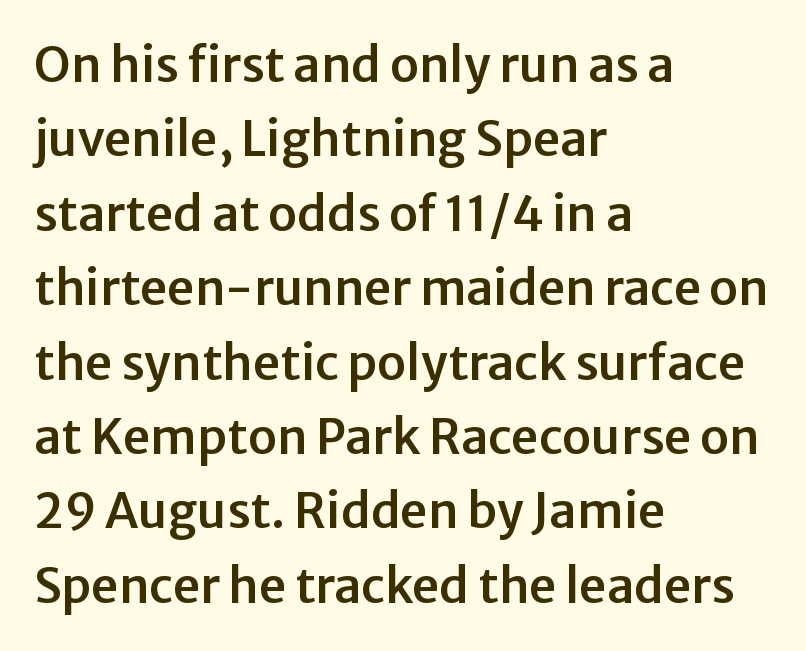
The designer left line spacing at the default. The zone under the glyphs is completely vacant. No extra tracking has been applied to these lines. I'd call this a sans setting — the letters go barefoot. A typesetter would call this proportional, since set widths differ per character. Is there any slant? The stems are plumb.
